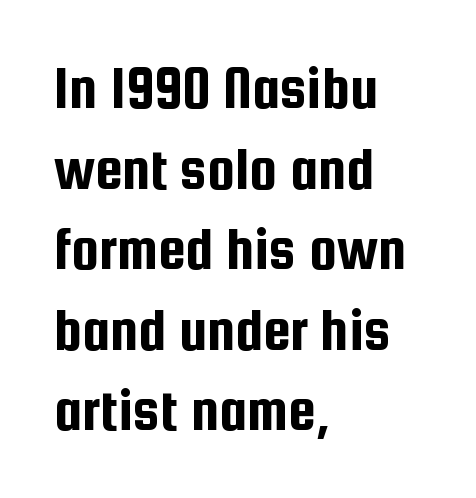
The type sits square on the baseline with zero lean. Each letter's strokes conclude bluntly, with no projecting serifs. Default kerning and tracking; the words read as compact shapes. The leading is moderate, giving the passage an even texture.
